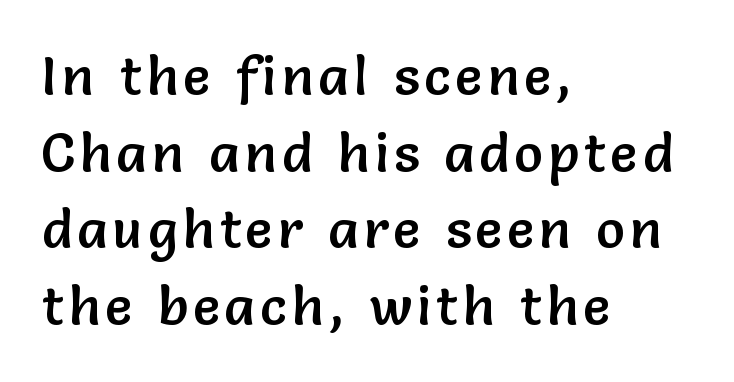
{"serif": "no", "italic": "no", "width": "normal", "stroke_contrast": "low", "x_height": "medium", "monospaced": "no", "underline": "no", "align": "left", "line_spacing": "normal", "line_spacing_ratio": 1.42, "glyph_px": 54}
